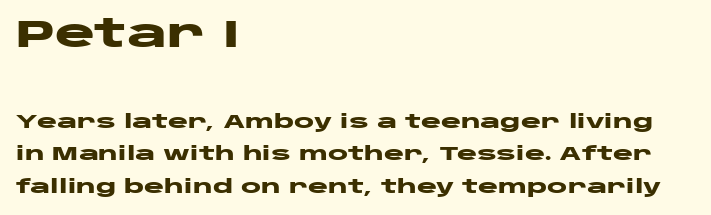
Spacing verdict: proportional, widths tailored to each character. Weight: bold. This rendering leaves character spacing at its baseline value. Nothing sits at the stroke ends, so this counts as sans-serif.
